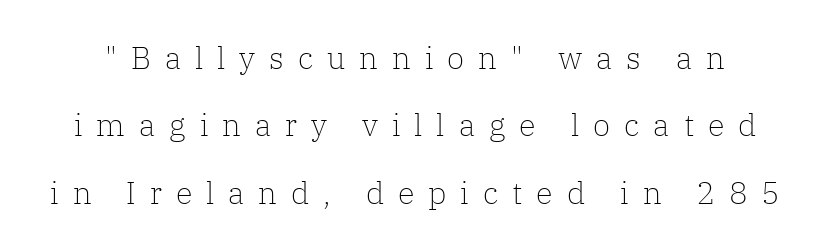
{"serif": "yes", "italic": "no", "bold": "no", "weight": "light", "width": "normal", "stroke_contrast": "low", "x_height": "medium", "monospaced": "no", "underline": "no", "line_spacing": "loose", "line_spacing_ratio": 2.17, "letter_spacing": "wide", "letter_spacing_em": 0.45, "glyph_px": 31}
